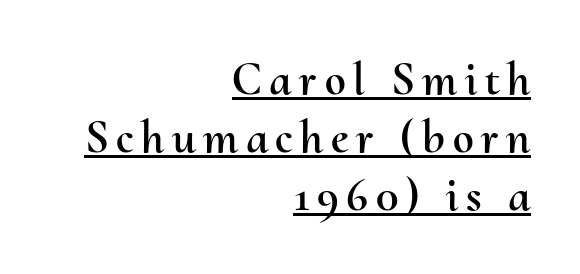
A roman cut, with each character standing at attention. The rendering anchors every line to the right-hand side. Check the space under the baseline: a stroke is drawn there. Here the designer chose a conventional face with non-uniform glyph widths.
